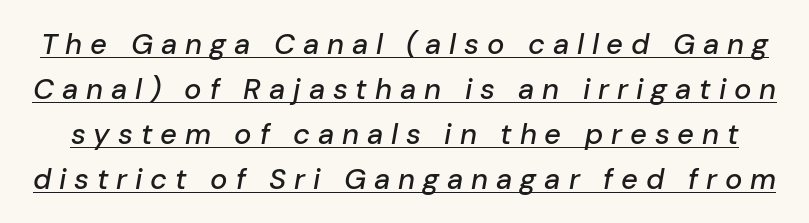
The image shows 29 px text type, italic (leaning right); set normal line spacing (1.55x), unusually wide letter spacing (+0.27 em), underlined; low stroke contrast and a medium x-height.
